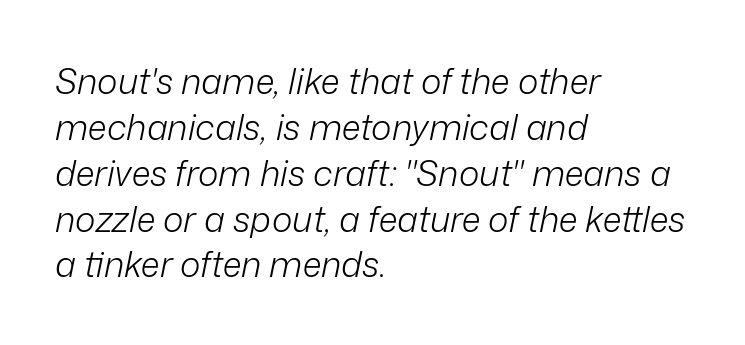
{"italic": "yes", "lean": "right", "slant_degrees": 12, "bold": "no", "weight": "light", "width": "normal", "stroke_contrast": "low", "x_height": "medium", "monospaced": "no", "underline": "no", "align": "left", "line_spacing": "normal", "line_spacing_ratio": 1.31, "letter_spacing": "normal", "letter_spacing_em": 0.0, "glyph_px": 35}
